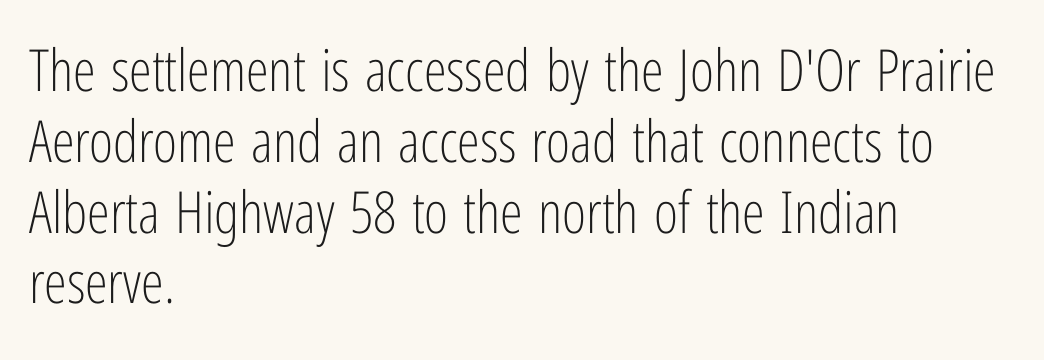
The image shows 58 px light, condensed sans-serif type, upright; set left-aligned, line spacing 1.22x, normal letter spacing, not underlined; low stroke contrast and a medium x-height.
